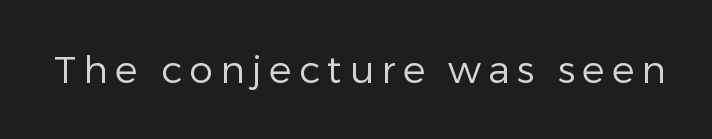
{"serif": "no", "italic": "no", "bold": "no", "weight": "regular", "width": "normal", "stroke_contrast": "low", "x_height": "medium", "monospaced": "no", "underline": "no", "glyph_px": 38}
